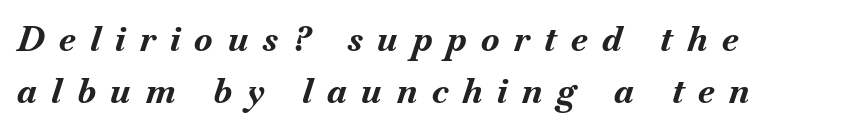
Q: Is the text bold? A: Yes.
Q: Is the text italic (slanted)? A: Yes, it leans right by about 18 degrees.
Q: Is the text underlined? A: No.
Q: How is the paragraph aligned? A: Left-aligned.
Q: Is the spacing between letters normal or unusually wide? A: Unusually wide.
Q: Is the spacing between lines tight, normal or loose? A: Normal.
Q: Width (condensed, normal, or wide)? A: Normal.
Q: Stroke contrast? A: Medium.
Q: x-height? A: Small.
Q: Monospaced? A: No.
